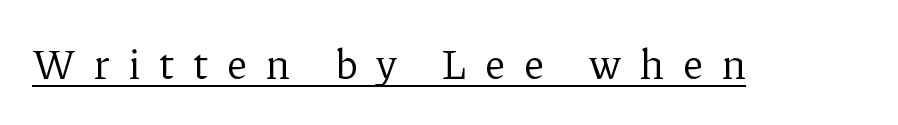
{"serif": "yes", "italic": "no", "bold": "no", "weight": "regular", "width": "normal", "stroke_contrast": "low", "x_height": "medium", "monospaced": "no", "underline": "yes", "letter_spacing": "wide", "letter_spacing_em": 0.45, "glyph_px": 42}
